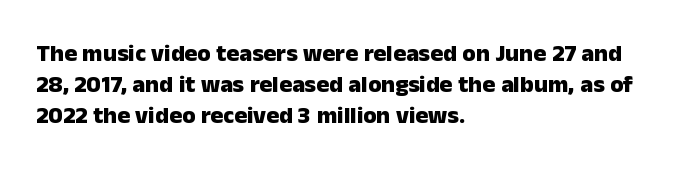
{"italic": "no", "bold": "yes", "underline": "no", "align": "left", "line_spacing": "normal", "line_spacing_ratio": 1.29, "letter_spacing": "normal", "letter_spacing_em": 0.0, "glyph_px": 24}
